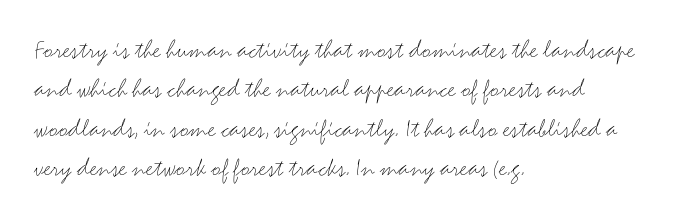
The image shows 27 px text type; set left-aligned, normal line spacing (1.46x), normal letter spacing, not underlined.
